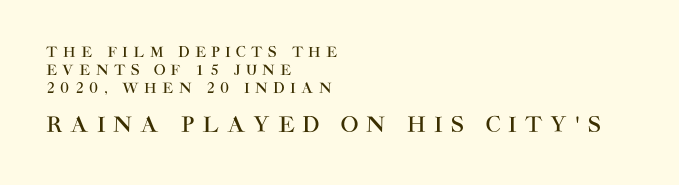
The image shows 21 px text type, upright; set left-aligned, normal line spacing (1.27x), unusually wide letter spacing (+0.38 em), not underlined; the second (bottom) block is 1.5x larger.
